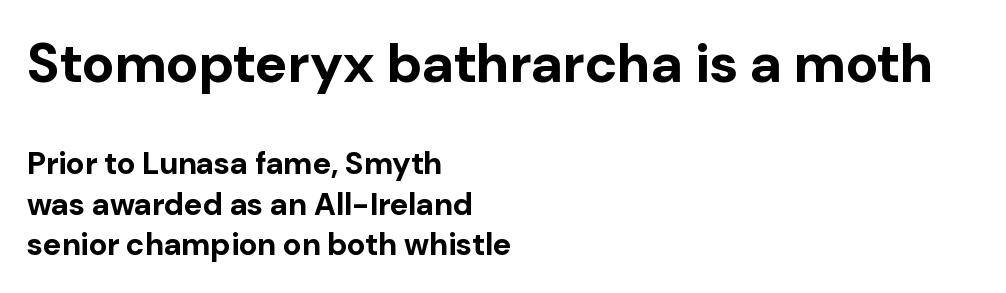
Stroke thickness is high; the sample reads as a true bold. Size contrast runs from large at the top to small at the bottom. The line texture is even and compact thanks to regular tracking. Posture: straight, roman, zero tilt.
